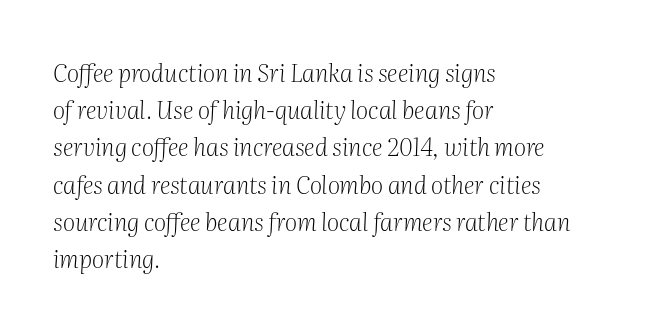
Beneath every word, the page is bare. The typesetter chose a ragged-right arrangement here. Tracking here is standard; glyphs follow each other at the usual distance. The block of text has a typical density, with ordinary space between rows. Unbolded letterforms with no extra heft.
